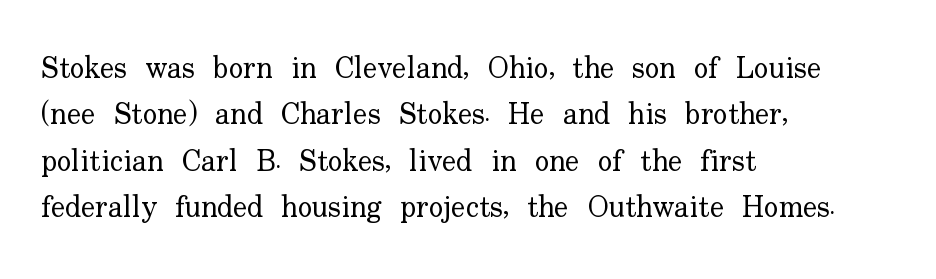
{"serif": "yes", "italic": "no", "bold": "no", "weight": "regular", "width": "normal", "stroke_contrast": "low", "x_height": "small", "monospaced": "no", "underline": "no", "align": "left", "line_spacing": "normal", "line_spacing_ratio": 1.55, "letter_spacing": "normal", "letter_spacing_em": 0.0, "glyph_px": 30}
